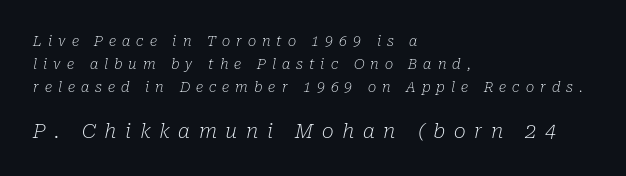
Italic? Definitely — the glyphs are oblique. Letters rest on an invisible, unmarked baseline. Regular leading. If you drew a ruler down the left edge, every line would touch it.
